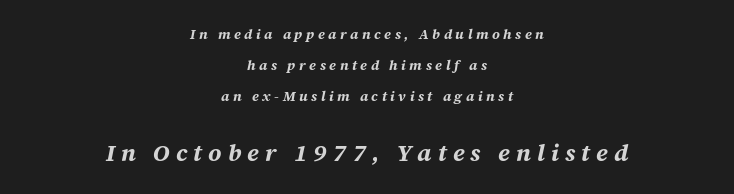
Q: Is the text bold? A: Yes.
Q: Is the text italic (slanted)? A: Yes, it leans right by about 12 degrees.
Q: Is the text underlined? A: No.
Q: How is the paragraph aligned? A: Centered.
Q: Is the spacing between letters normal or unusually wide? A: Unusually wide.
Q: Is the spacing between lines tight, normal or loose? A: Loose.
Q: Which block of text is set in a larger size, the first (top) or the second (bottom)? A: The second (bottom) one.
